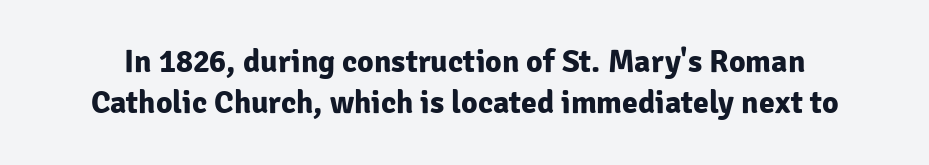
Upright lettering throughout. This sample has the flowing, uneven cadence of proportional lettering. Just letters on the line, the space beneath them empty. Weight check: bold — yes, fully. The face used here is a sans, in the tradition of grotesques and geometrics. Does the leading feel generous? No, just average.
